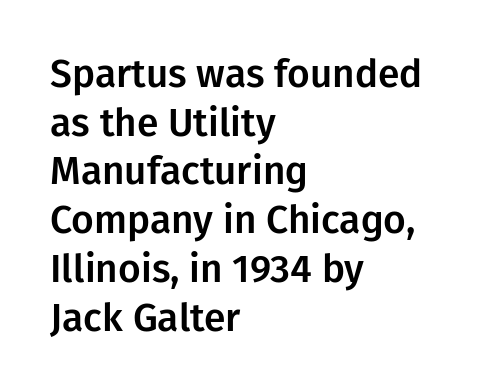
Q: Is the text italic (slanted)? A: No, it is upright.
Q: Is the typeface a serif or a sans-serif typeface? A: Sans-serif.
Q: Is the text underlined? A: No.
Q: How is the paragraph aligned? A: Left-aligned.
Q: Is the spacing between letters normal or unusually wide? A: Normal.
Q: Is the spacing between lines tight, normal or loose? A: Normal.
Q: Width (condensed, normal, or wide)? A: Normal.
Q: Stroke contrast? A: Low.
Q: x-height? A: Medium.
Q: Monospaced? A: No.
